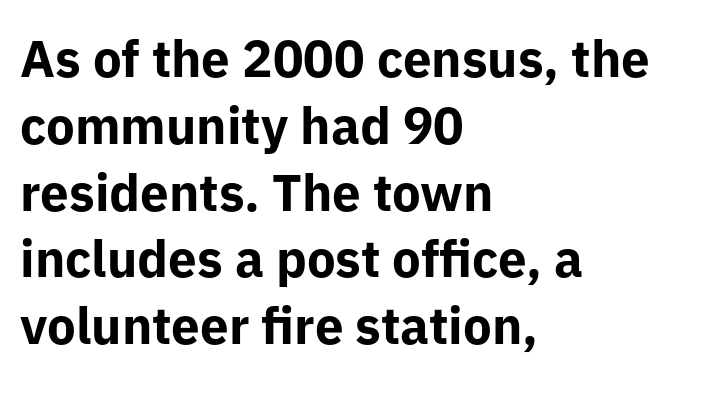
{"serif": "no", "italic": "no", "bold": "yes", "weight": "bold", "width": "normal", "stroke_contrast": "low", "x_height": "medium", "monospaced": "no", "underline": "no", "align": "left", "line_spacing": "normal", "line_spacing_ratio": 1.31, "letter_spacing": "normal", "letter_spacing_em": 0.0, "glyph_px": 51}
